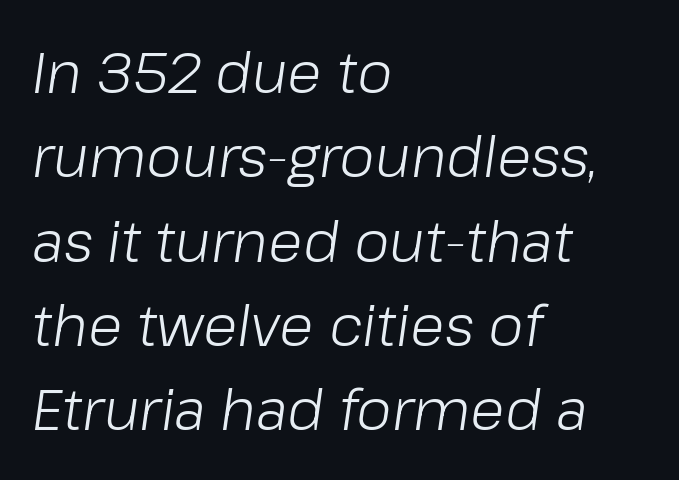
{"italic": "yes", "lean": "right", "slant_degrees": 8, "bold": "no", "weight": "light", "width": "normal", "stroke_contrast": "low", "x_height": "medium", "monospaced": "no", "underline": "no", "align": "left", "line_spacing": "normal", "line_spacing_ratio": 1.48, "letter_spacing": "normal", "letter_spacing_em": 0.0, "glyph_px": 57}
